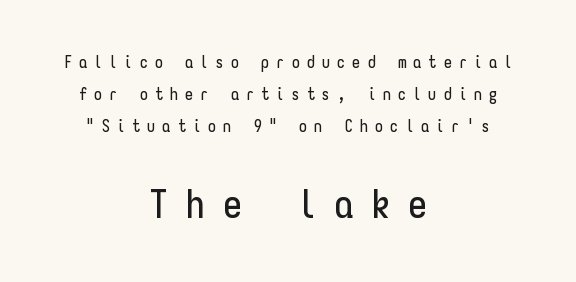
Q: Is the text italic (slanted)? A: No, it is upright.
Q: Is the typeface a serif or a sans-serif typeface? A: Sans-serif.
Q: Is the text underlined? A: No.
Q: How is the paragraph aligned? A: Centered.
Q: Is the spacing between letters normal or unusually wide? A: Unusually wide.
Q: Is the spacing between lines tight, normal or loose? A: Loose.
Q: Which block of text is set in a larger size, the first (top) or the second (bottom)? A: The second (bottom) one.
Q: Width (condensed, normal, or wide)? A: Condensed.
Q: Stroke contrast? A: Low.
Q: x-height? A: Medium.
Q: Monospaced? A: Yes.
